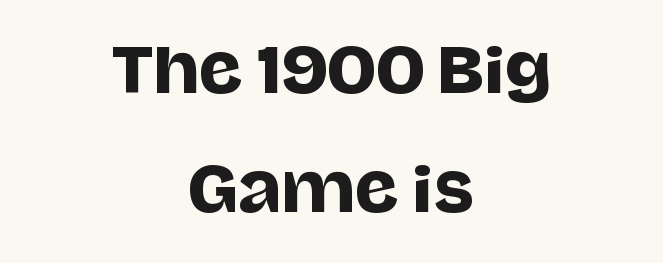
{"serif": "no", "italic": "no", "width": "normal", "stroke_contrast": "low", "x_height": "large", "monospaced": "no", "underline": "no", "align": "center", "line_spacing": "loose", "line_spacing_ratio": 1.95, "letter_spacing": "normal", "letter_spacing_em": 0.0, "glyph_px": 61}
